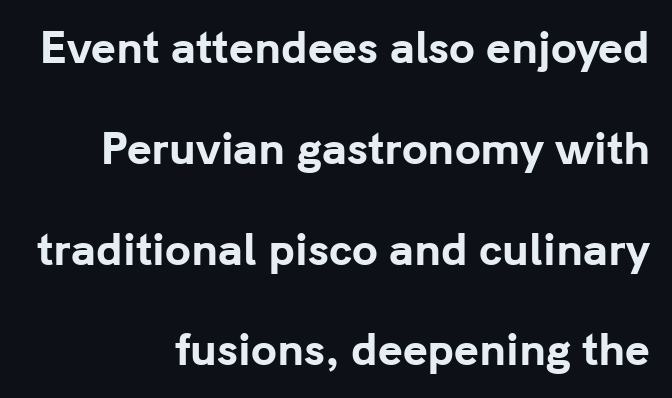
Caption: standard tracking, unaltered. Which margin do the lines hug? The right one — the left edge is uneven. Typesetter's note: full bold, strokes at maximum text heaviness. Loosely led — the rows are spread out.
